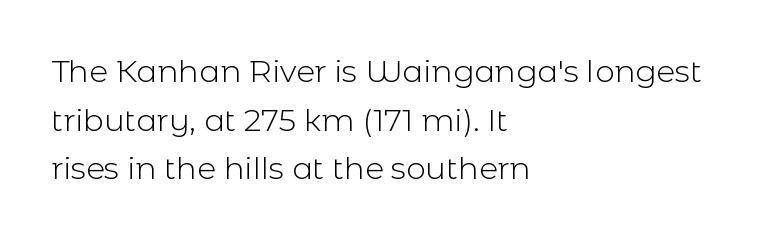
{"serif": "no", "italic": "no", "bold": "no", "weight": "light", "width": "normal", "x_height": "medium", "monospaced": "no", "underline": "no", "align": "left", "line_spacing": "normal", "line_spacing_ratio": 1.57, "letter_spacing": "normal", "letter_spacing_em": 0.0, "glyph_px": 31}
